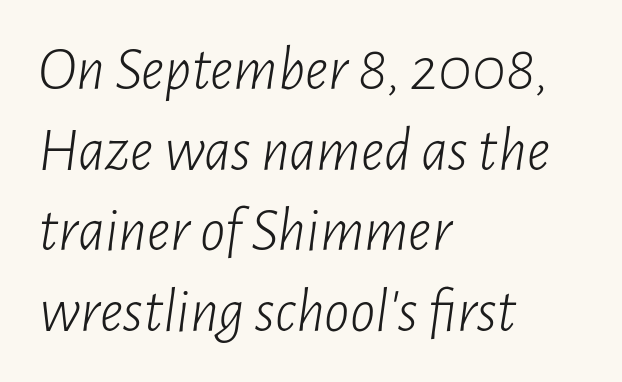
Q: Is the text bold? A: No.
Q: Is the text italic (slanted)? A: Yes, it leans right by about 7 degrees.
Q: Is the text underlined? A: No.
Q: How is the paragraph aligned? A: Left-aligned.
Q: Is the spacing between letters normal or unusually wide? A: Normal.
Q: Is the spacing between lines tight, normal or loose? A: Normal.
Q: Width (condensed, normal, or wide)? A: Condensed.
Q: Stroke contrast? A: Low.
Q: x-height? A: Medium.
Q: Monospaced? A: No.
